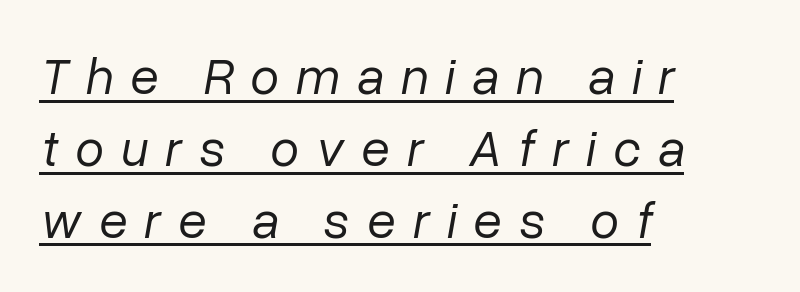
Vertical spacing — default. The characters are drawn with everyday or finer stroke widths. Spacing between characters has been opened up far beyond the box default. A typesetter would call this proportional, since set widths differ per character.
